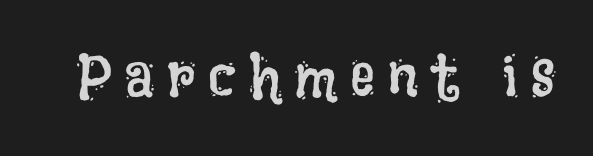
Q: Is the text bold? A: No.
Q: Is the text italic (slanted)? A: No, it is upright.
Q: Is the text underlined? A: No.
Q: Is the spacing between letters normal or unusually wide? A: Unusually wide.
Q: Width (condensed, normal, or wide)? A: Condensed.
Q: Stroke contrast? A: Low.
Q: x-height? A: Large.
Q: Monospaced? A: No.
